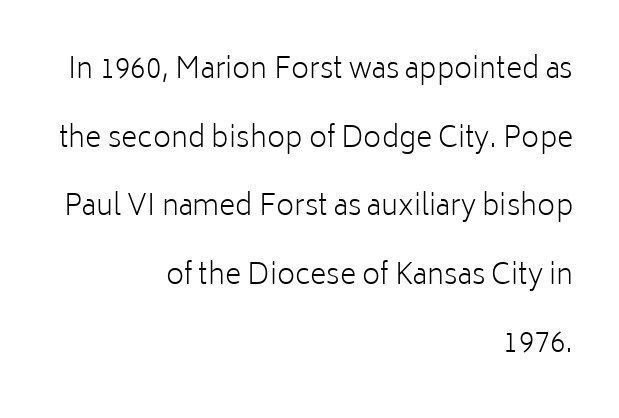
{"serif": "no", "italic": "no", "bold": "no", "weight": "light", "width": "normal", "stroke_contrast": "low", "x_height": "medium", "monospaced": "no", "underline": "no", "align": "right", "line_spacing": "loose", "line_spacing_ratio": 2.45, "letter_spacing": "normal", "letter_spacing_em": 0.0, "glyph_px": 28}
